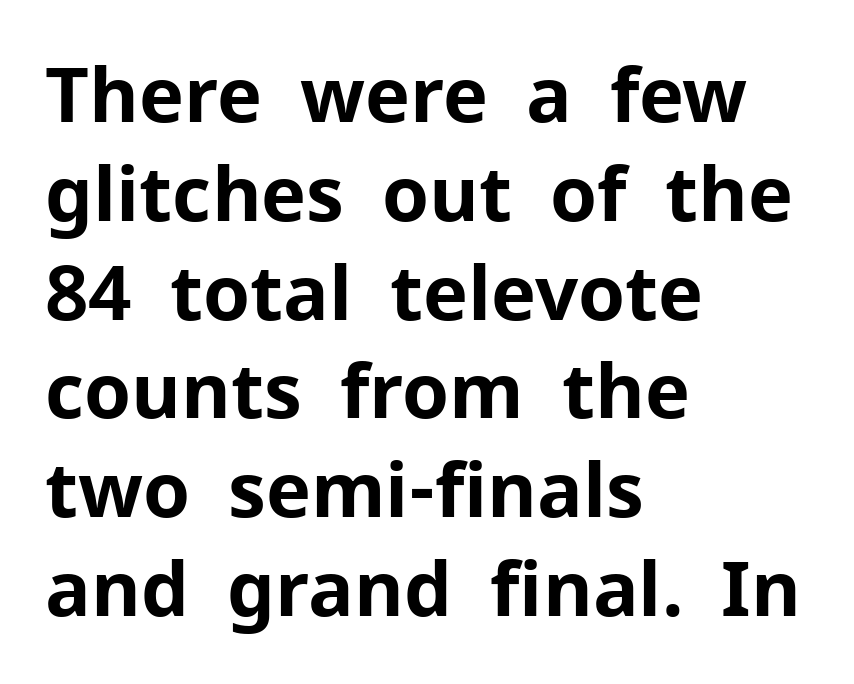
Unlike a traditional serif, this face leaves its strokes unadorned. A bare baseline throughout the passage. One glance says typical: line gaps are just what's usual. Its strokes are broad and dark, the hallmark of bold type. Observe the ordinary spacing: letters are neighbours, not strangers. The rag falls on the right side of this text block.
